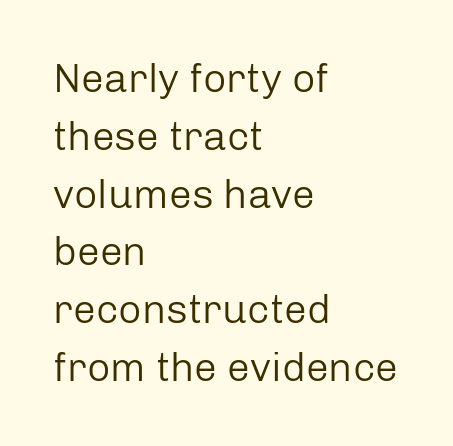
Q: Is the text bold? A: No.
Q: Is the text italic (slanted)? A: No, it is upright.
Q: Is the typeface a serif or a sans-serif typeface? A: Sans-serif.
Q: Is the text underlined? A: No.
Q: How is the paragraph aligned? A: Left-aligned.
Q: Is the spacing between letters normal or unusually wide? A: Normal.
Q: Is the spacing between lines tight, normal or loose? A: Normal.
Q: Width (condensed, normal, or wide)? A: Normal.
Q: Stroke contrast? A: Low.
Q: x-height? A: Medium.
Q: Monospaced? A: No.
